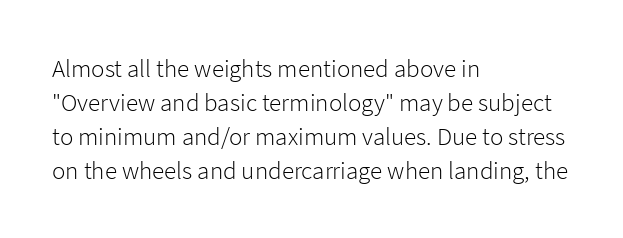
{"italic": "no", "bold": "no", "underline": "no", "align": "left", "line_spacing": "normal", "line_spacing_ratio": 1.36, "letter_spacing": "normal", "letter_spacing_em": 0.0, "glyph_px": 25}
